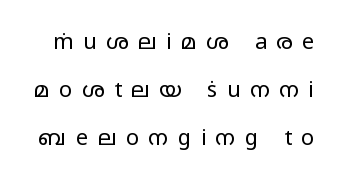
{"italic": "no", "bold": "no", "underline": "no", "line_spacing": "loose", "line_spacing_ratio": 2.19, "letter_spacing": "wide", "letter_spacing_em": 0.42, "glyph_px": 22}
